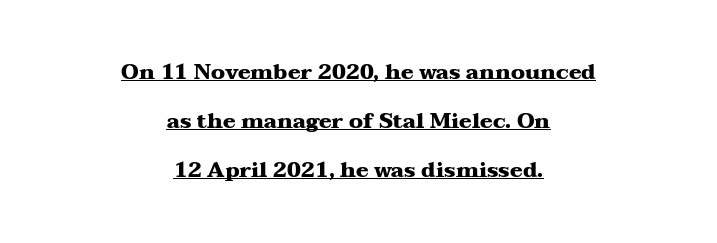
Q: Is the text bold? A: Yes.
Q: Is the text italic (slanted)? A: No, it is upright.
Q: Is the text underlined? A: Yes.
Q: How is the paragraph aligned? A: Centered.
Q: Is the spacing between letters normal or unusually wide? A: Normal.
Q: Is the spacing between lines tight, normal or loose? A: Loose.
